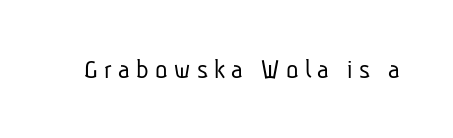
{"serif": "no", "bold": "no", "weight": "light", "width": "condensed", "stroke_contrast": "low", "x_height": "medium", "monospaced": "no", "underline": "no", "letter_spacing": "wide", "letter_spacing_em": 0.22, "glyph_px": 29}
